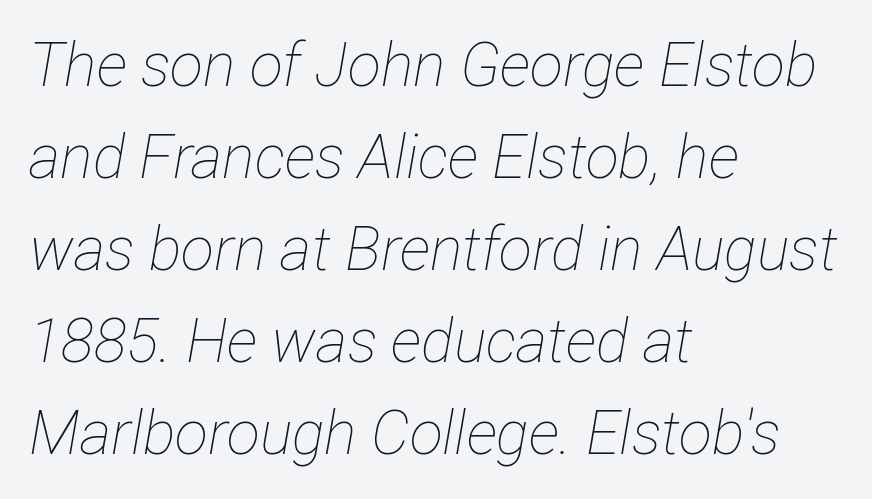
The image shows 61 px thin, condensed type, italic (leaning right); set left-aligned, normal line spacing (1.51x), normal letter spacing, not underlined; low stroke contrast and a medium x-height.
